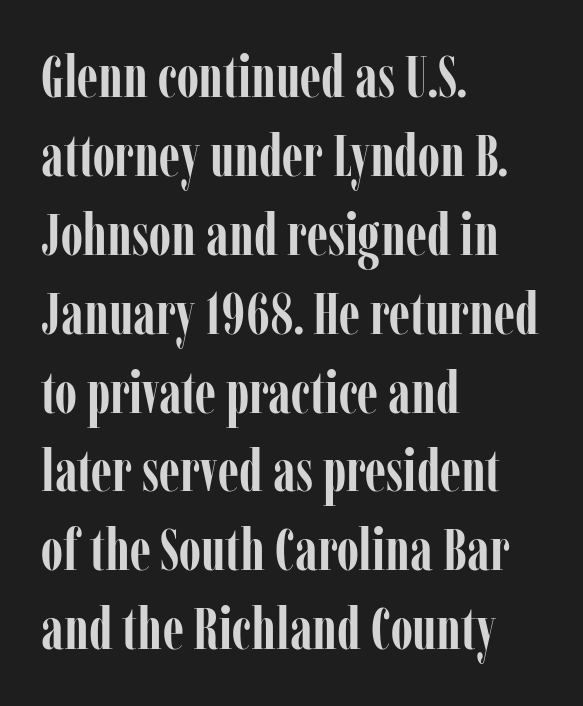
Q: Is the text bold? A: Yes.
Q: Is the text italic (slanted)? A: No, it is upright.
Q: Is the typeface a serif or a sans-serif typeface? A: Serif.
Q: Is the text underlined? A: No.
Q: How is the paragraph aligned? A: Left-aligned.
Q: Is the spacing between letters normal or unusually wide? A: Normal.
Q: Is the spacing between lines tight, normal or loose? A: Normal.
Q: Width (condensed, normal, or wide)? A: Condensed.
Q: Stroke contrast? A: Low.
Q: x-height? A: Medium.
Q: Monospaced? A: No.
